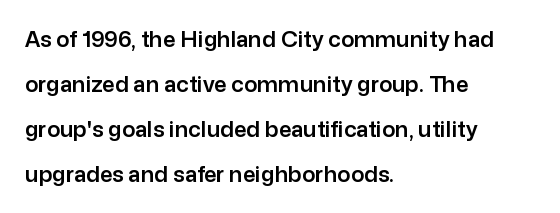
The image shows 22 px text type, upright; set left-aligned, loose line spacing (2.04x), normal letter spacing, not underlined.
